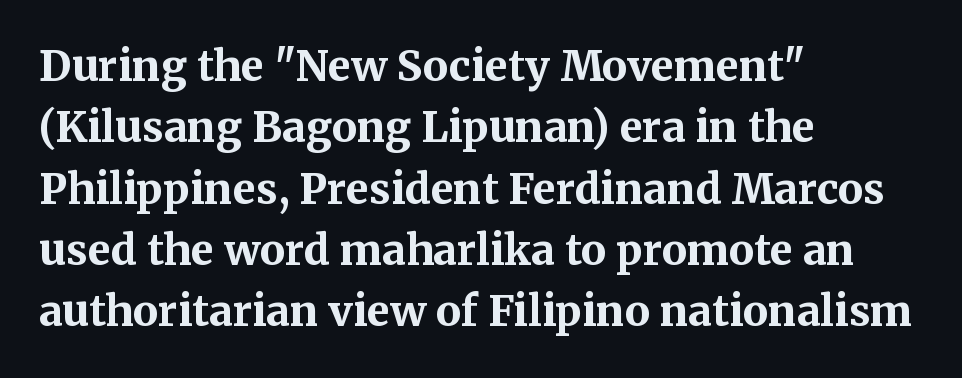
The image shows 42 px bold serif type, upright; set left-aligned, normal line spacing (1.46x), normal letter spacing, not underlined; medium stroke contrast and a medium x-height.
